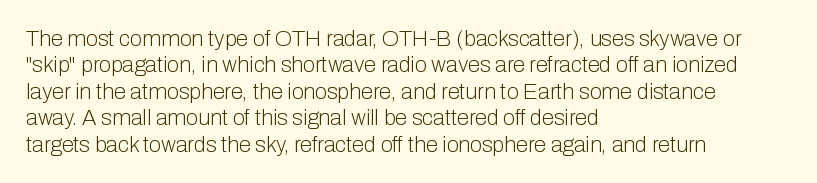
{"italic": "no", "bold": "no", "underline": "no", "align": "left", "line_spacing_ratio": 1.2, "letter_spacing": "normal", "letter_spacing_em": 0.0, "glyph_px": 22}
